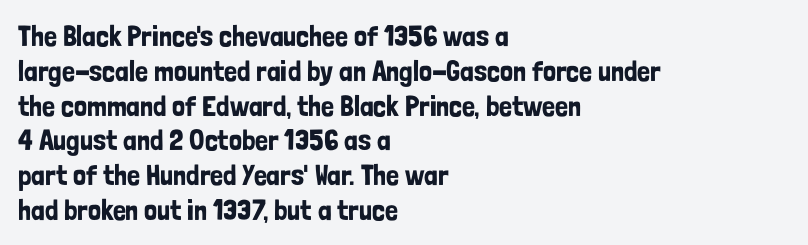
The image shows 29 px condensed sans-serif type, upright; set left-aligned, line spacing 1.2x, normal letter spacing, not underlined; low stroke contrast and a medium x-height.
